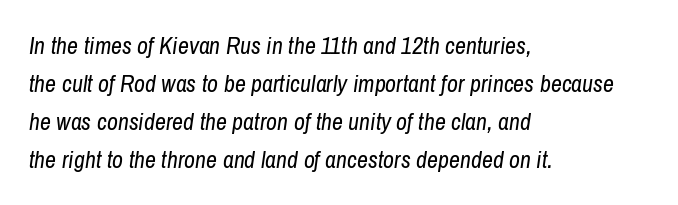
The image shows 24 px text type, italic (leaning right); set left-aligned, normal line spacing (1.58x), normal letter spacing, not underlined.
